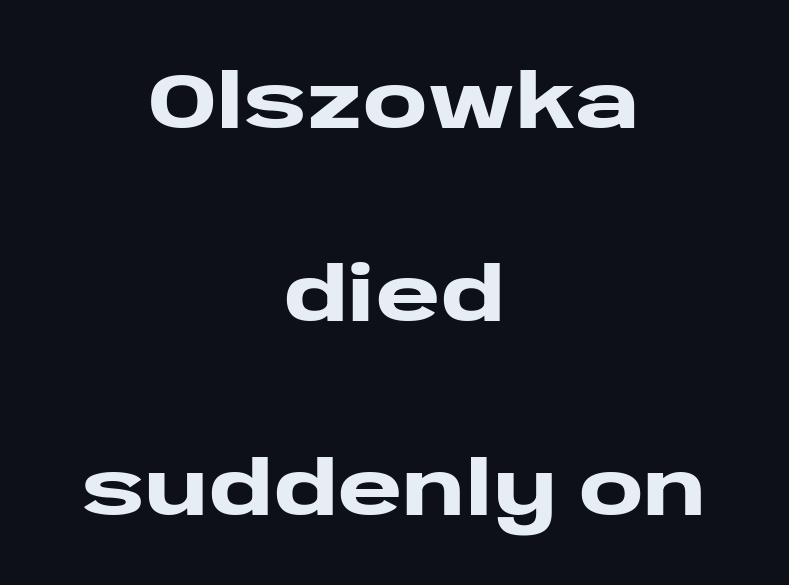
The characters look thick and weighty, a clear bold. These lines stand farther apart than default settings would place them. These lines are rendered in a variable-pitch font. A typesetter would mark this as roman, not italic.
